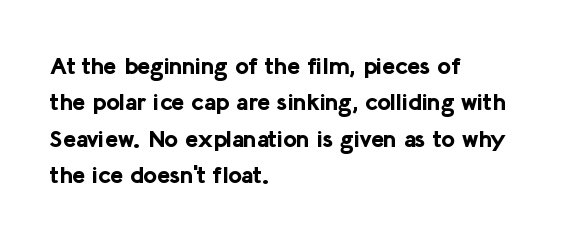
Q: Is the text bold? A: Yes.
Q: Is the text italic (slanted)? A: No, it is upright.
Q: Is the text underlined? A: No.
Q: How is the paragraph aligned? A: Left-aligned.
Q: Is the spacing between letters normal or unusually wide? A: Normal.
Q: Is the spacing between lines tight, normal or loose? A: Normal.
